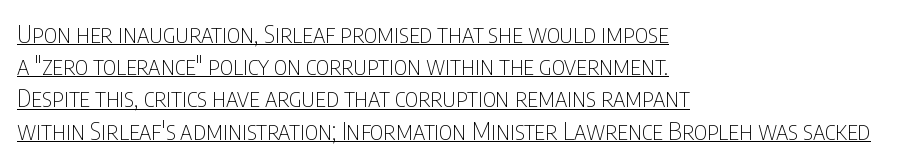
Compared with a centered layout, this one pins lines to the left instead. The sample's only ornament is a line tracing under the words. The letterforms sit at book weight or below. Spacing between characters is what you'd get straight out of the box. Evenly set lines give the paragraph a standard silhouette.
